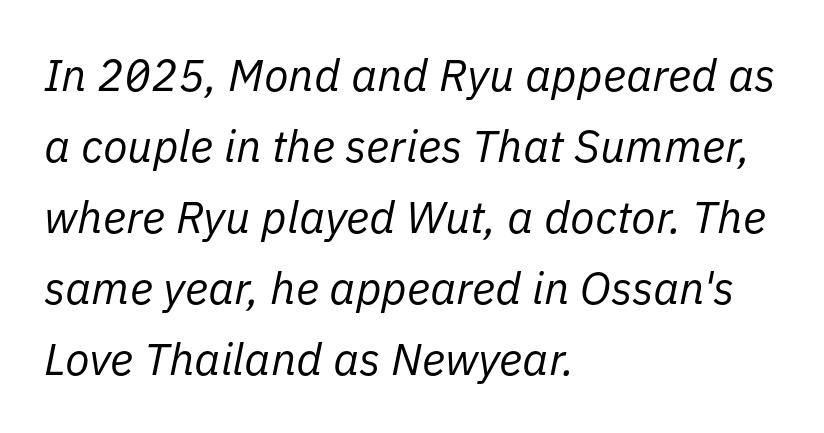
Q: Is the text bold? A: No.
Q: Is the text italic (slanted)? A: Yes, it leans right by about 11 degrees.
Q: Is the text underlined? A: No.
Q: How is the paragraph aligned? A: Left-aligned.
Q: Is the spacing between letters normal or unusually wide? A: Normal.
Q: Is the spacing between lines tight, normal or loose? A: Normal.
Q: Width (condensed, normal, or wide)? A: Normal.
Q: Stroke contrast? A: Low.
Q: x-height? A: Medium.
Q: Monospaced? A: No.
